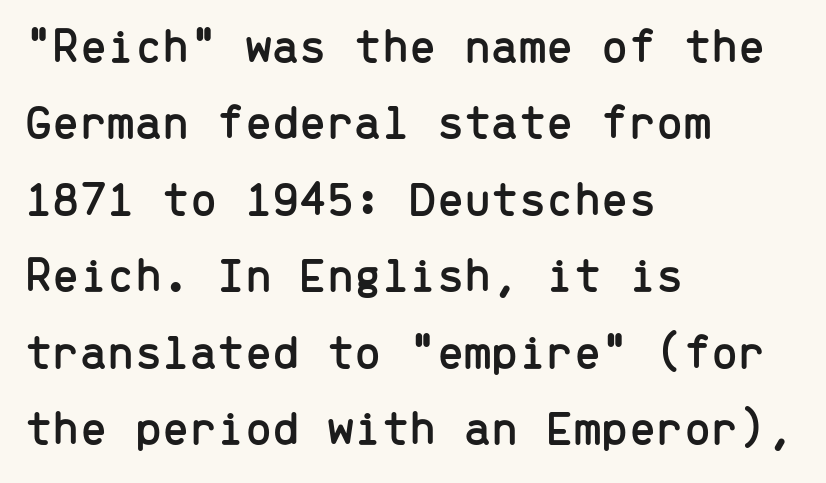
The image shows 49 px sans-serif type, upright, monospaced; set left-aligned, normal line spacing (1.56x), normal letter spacing, not underlined; low stroke contrast and a medium x-height.
